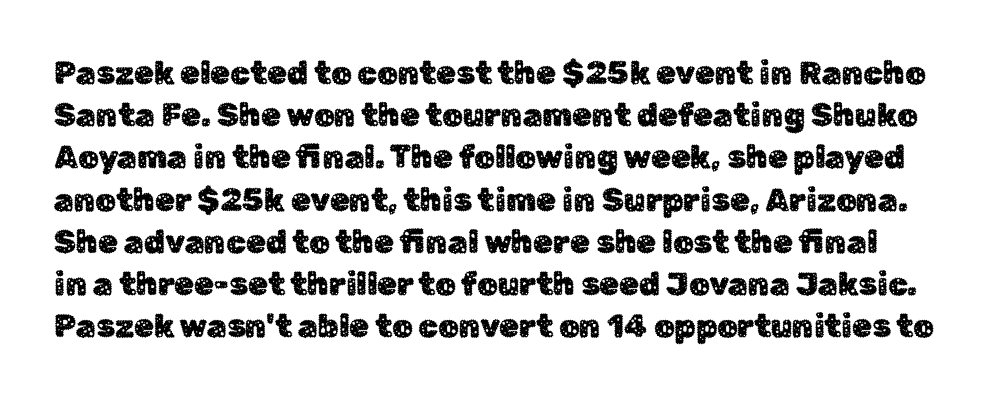
Glyph-to-glyph distance matches everyday printed text. Spacing verdict: proportional, widths tailored to each character. Letters rest on an invisible, unmarked baseline. Unlike a traditional serif, this face leaves its strokes unadorned. One glance says typical: line gaps are just what's usual.
